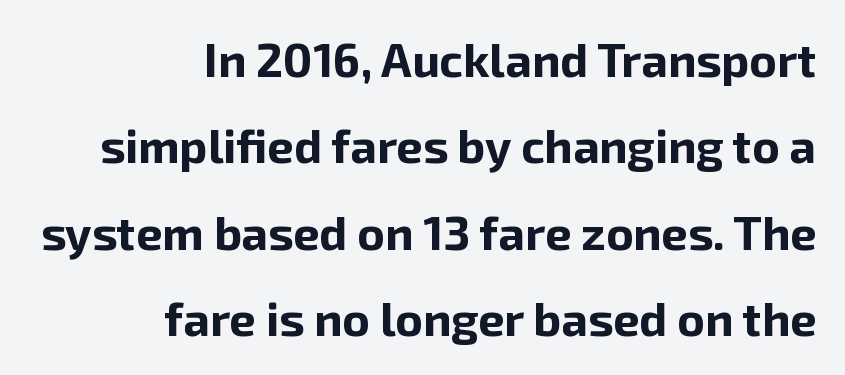
{"serif": "no", "italic": "no", "bold": "yes", "weight": "bold", "width": "normal", "stroke_contrast": "low", "x_height": "medium", "monospaced": "no", "underline": "no", "align": "right", "line_spacing_ratio": 1.84, "letter_spacing": "normal", "letter_spacing_em": 0.0, "glyph_px": 47}
